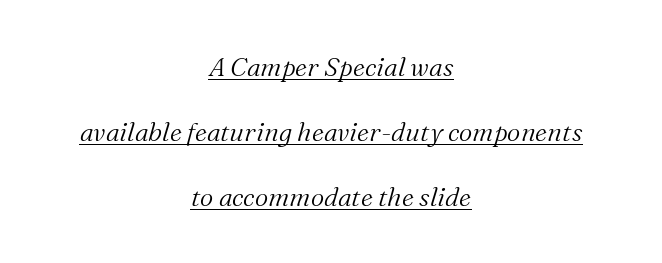
Q: Is the text bold? A: No.
Q: Is the text italic (slanted)? A: Yes, it leans right by about 16 degrees.
Q: Is the text underlined? A: Yes.
Q: How is the paragraph aligned? A: Centered.
Q: Is the spacing between letters normal or unusually wide? A: Normal.
Q: Is the spacing between lines tight, normal or loose? A: Loose.
